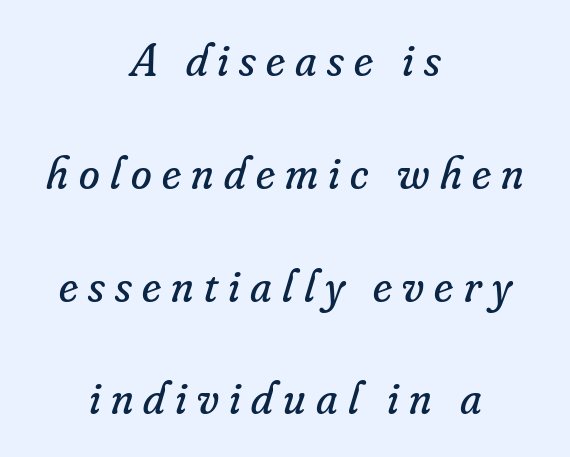
The strokes carry an ordinary text weight at most. Any mark beneath the type? The region is blank. Widely set lines give the paragraph a tall, airy silhouette. The passage shown leans; its letterforms are oblique.
